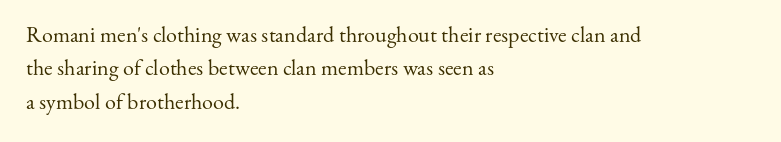
{"italic": "no", "bold": "no", "underline": "no", "align": "left", "line_spacing": "normal", "line_spacing_ratio": 1.52, "letter_spacing": "normal", "letter_spacing_em": 0.0, "glyph_px": 22}
